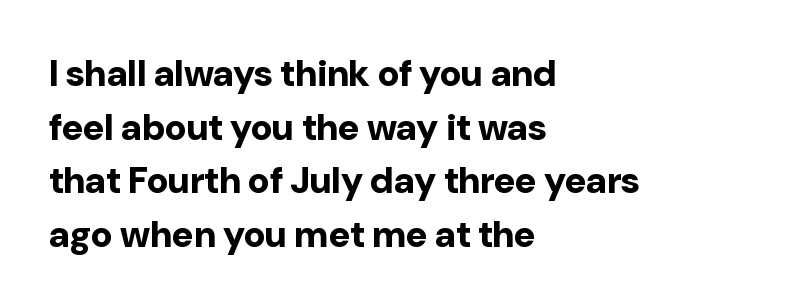
{"serif": "no", "italic": "no", "bold": "yes", "weight": "bold", "width": "normal", "stroke_contrast": "low", "x_height": "medium", "monospaced": "no", "underline": "no", "align": "left", "line_spacing": "normal", "line_spacing_ratio": 1.45, "letter_spacing": "normal", "letter_spacing_em": 0.0, "glyph_px": 37}
